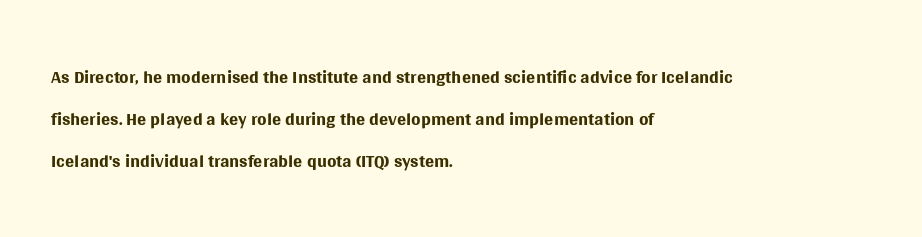
Q: Is the text bold? A: No.
Q: Is the text italic (slanted)? A: No, it is upright.
Q: Is the text underlined? A: No.
Q: How is the paragraph aligned? A: Left-aligned.
Q: Is the spacing between letters normal or unusually wide? A: Normal.
Q: Is the spacing between lines tight, normal or loose? A: Normal.
